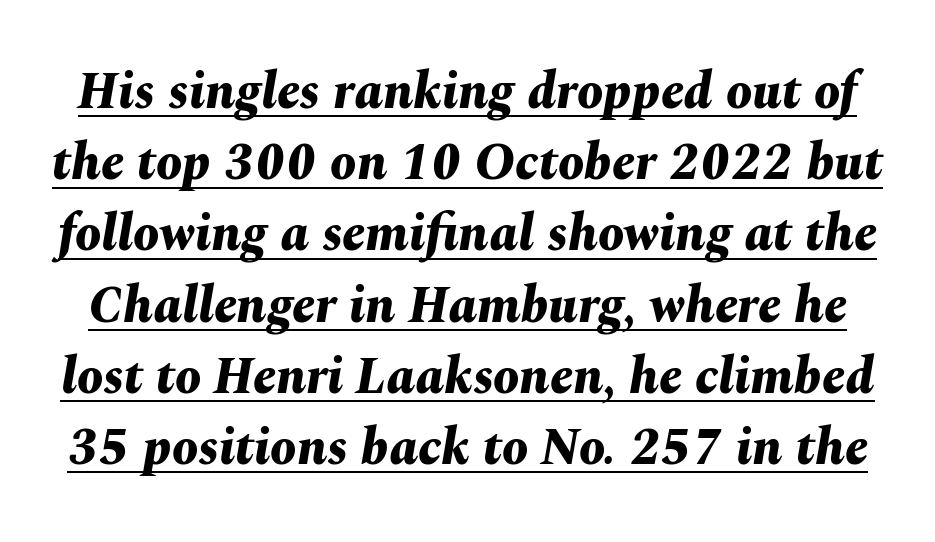
Q: Is the text bold? A: Yes.
Q: Is the text italic (slanted)? A: Yes, it leans right by about 10 degrees.
Q: Is the text underlined? A: Yes.
Q: Is the spacing between letters normal or unusually wide? A: Normal.
Q: Is the spacing between lines tight, normal or loose? A: Normal.
Q: Width (condensed, normal, or wide)? A: Normal.
Q: Stroke contrast? A: Medium.
Q: x-height? A: Medium.
Q: Monospaced? A: No.
